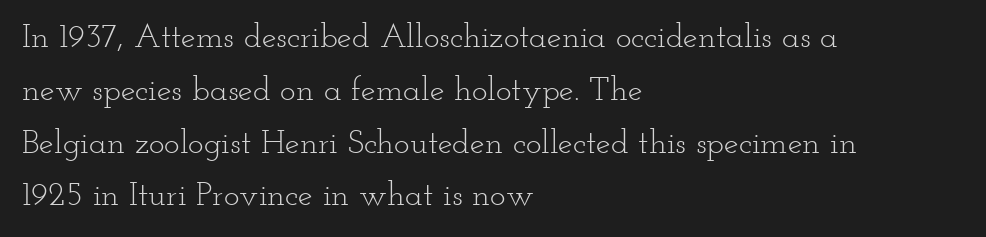
{"serif": "yes", "italic": "no", "bold": "no", "weight": "light", "width": "wide", "stroke_contrast": "low", "x_height": "small", "monospaced": "no", "underline": "no", "align": "left", "line_spacing": "normal", "line_spacing_ratio": 1.6, "letter_spacing": "normal", "letter_spacing_em": 0.0, "glyph_px": 33}
